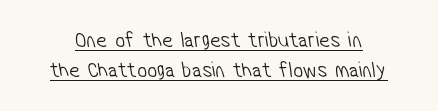
Q: Is the text bold? A: No.
Q: Is the text underlined? A: Yes.
Q: Is the spacing between letters normal or unusually wide? A: Normal.
Q: Is the spacing between lines tight, normal or loose? A: Normal.
